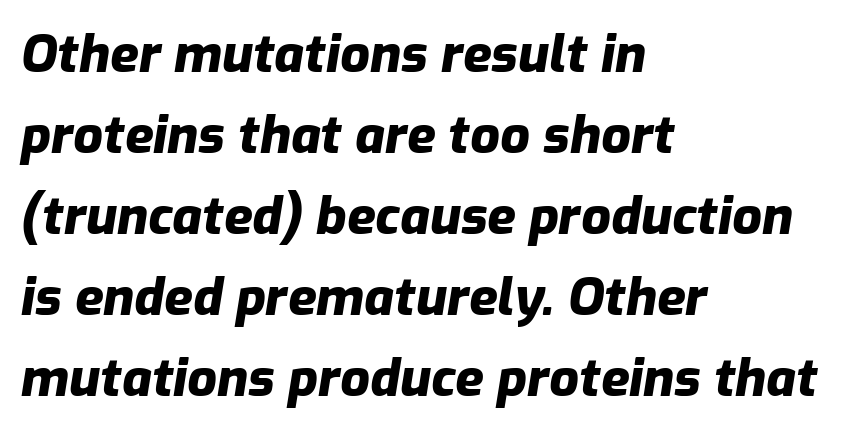
The image shows 52 px heavy type, italic (leaning right); set left-aligned, normal line spacing (1.56x), normal letter spacing, not underlined; low stroke contrast and a medium x-height.
